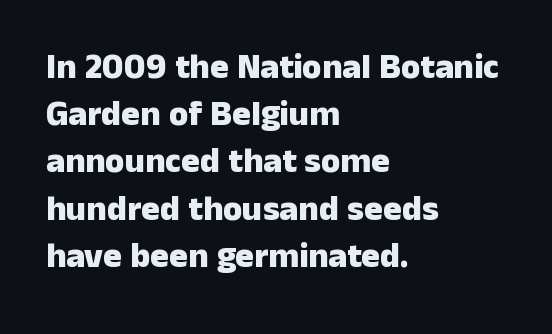
{"serif": "no", "italic": "no", "bold": "yes", "weight": "heavy", "width": "normal", "stroke_contrast": "low", "x_height": "medium", "monospaced": "no", "underline": "no", "align": "left", "line_spacing": "normal", "line_spacing_ratio": 1.35, "letter_spacing": "normal", "letter_spacing_em": 0.0, "glyph_px": 35}
